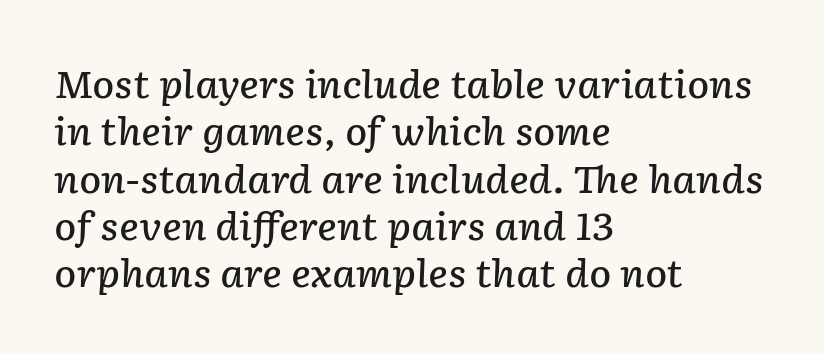
No word sits above an underline. Here the glyphs are tracked normally, forming tight word shapes. The typesetting leans somewhat heavy: a semibold. The line-height multiplier appears to be the usual default. Reading down the block, your eye returns to a fixed left position each line. The rendering uses natural spacing where letterforms have individual widths.
